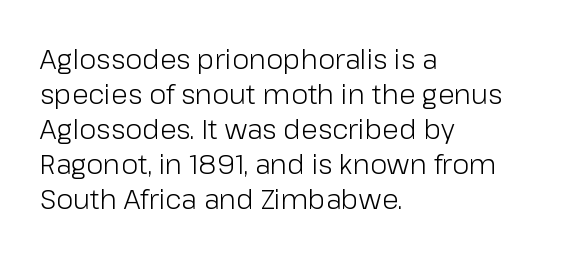
The image shows 27 px text type, upright; set left-aligned, normal line spacing (1.3x), normal letter spacing, not underlined.
